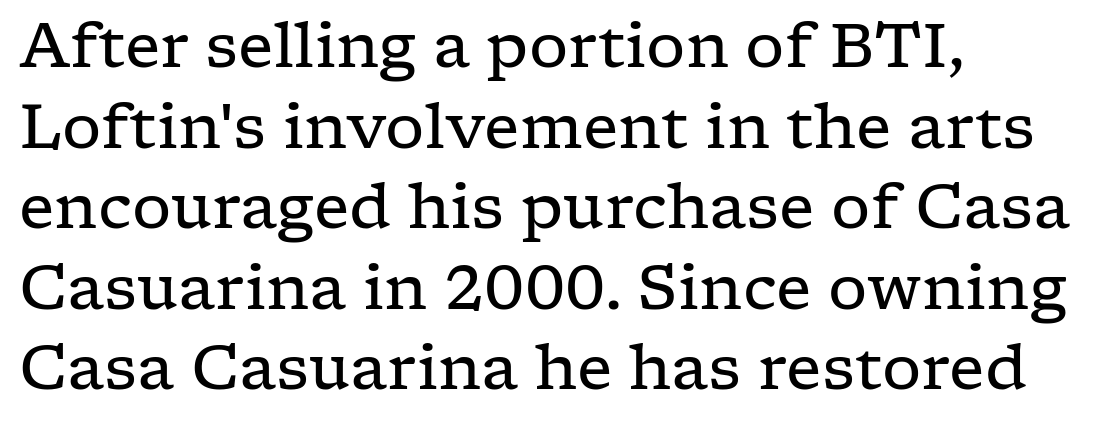
The image shows 62 px regular-weight, wide serif type, upright; set left-aligned, normal line spacing (1.3x), normal letter spacing, not underlined; low stroke contrast and a medium x-height.
